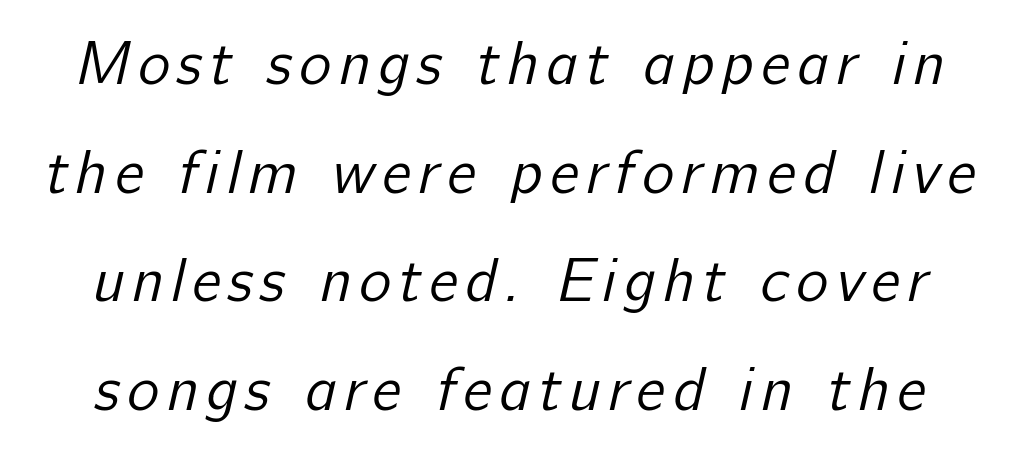
Q: Is the text bold? A: No.
Q: Is the typeface a serif or a sans-serif typeface? A: Sans-serif.
Q: Is the text underlined? A: No.
Q: Width (condensed, normal, or wide)? A: Normal.
Q: Stroke contrast? A: Low.
Q: x-height? A: Medium.
Q: Monospaced? A: No.
